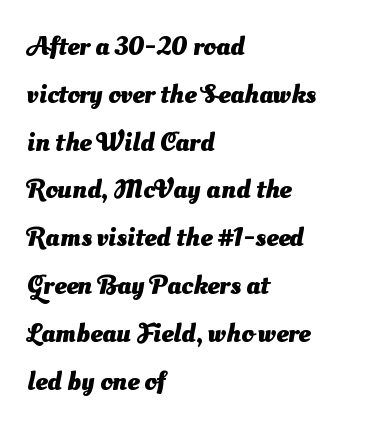
Q: Is the text bold? A: Yes.
Q: Is the text underlined? A: No.
Q: How is the paragraph aligned? A: Left-aligned.
Q: Is the spacing between letters normal or unusually wide? A: Normal.
